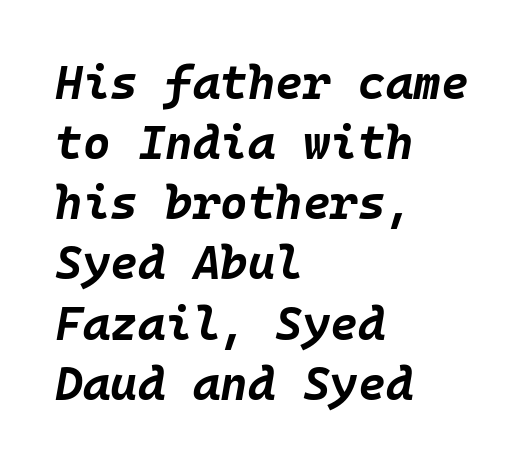
{"italic": "yes", "lean": "right", "slant_degrees": 10, "bold": "yes", "weight": "bold", "width": "normal", "stroke_contrast": "low", "x_height": "large", "monospaced": "yes", "underline": "no", "align": "left", "line_spacing": "normal", "line_spacing_ratio": 1.28, "letter_spacing": "normal", "letter_spacing_em": 0.0, "glyph_px": 47}
